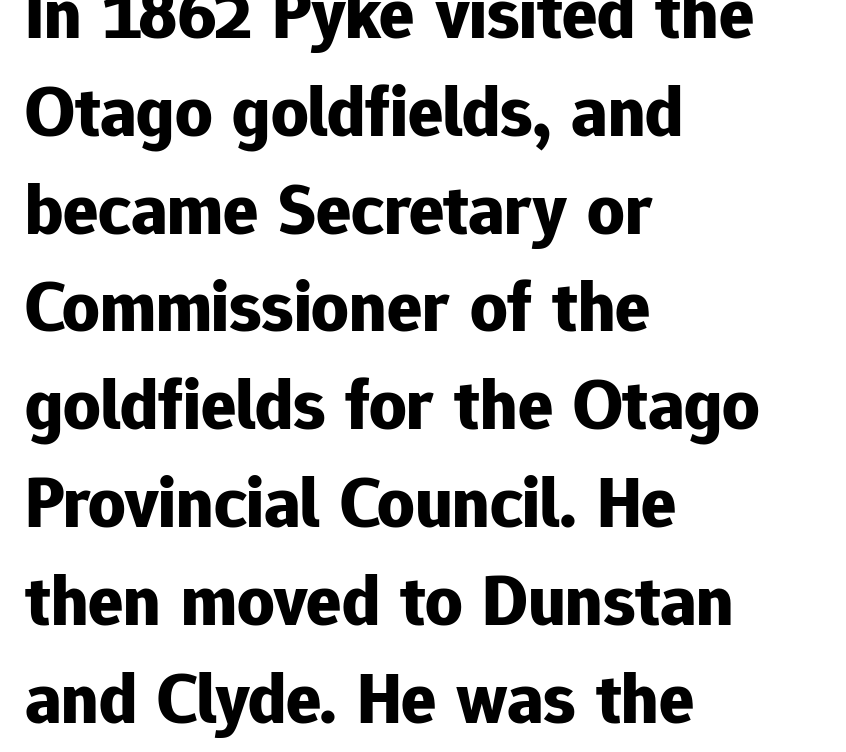
The image shows 73 px bold sans-serif type, upright; set left-aligned, normal line spacing (1.34x), normal letter spacing, not underlined; low stroke contrast and a medium x-height.
